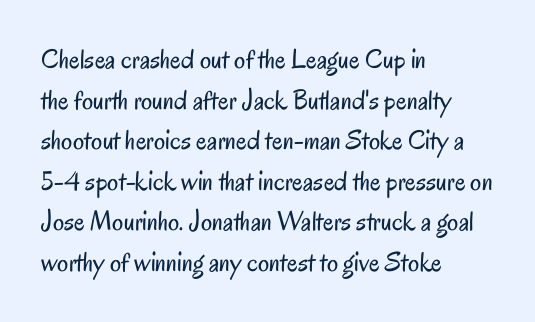
Q: Is the text bold? A: No.
Q: Is the text italic (slanted)? A: No, it is upright.
Q: Is the typeface a serif or a sans-serif typeface? A: Sans-serif.
Q: Is the text underlined? A: No.
Q: How is the paragraph aligned? A: Left-aligned.
Q: Is the spacing between letters normal or unusually wide? A: Normal.
Q: Is the spacing between lines tight, normal or loose? A: Normal.
Q: Width (condensed, normal, or wide)? A: Condensed.
Q: Stroke contrast? A: Low.
Q: x-height? A: Small.
Q: Monospaced? A: No.
